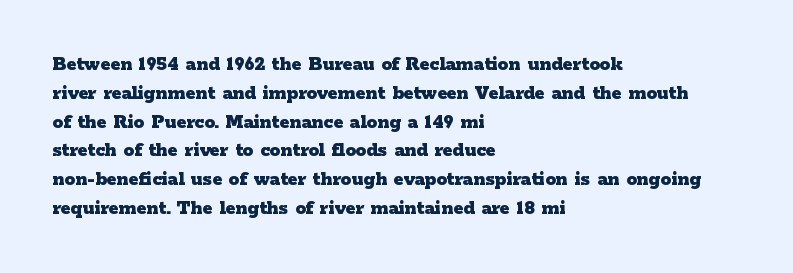
Q: Is the text bold? A: Yes.
Q: Is the text italic (slanted)? A: No, it is upright.
Q: Is the text underlined? A: No.
Q: How is the paragraph aligned? A: Left-aligned.
Q: Is the spacing between letters normal or unusually wide? A: Normal.
Q: Is the spacing between lines tight, normal or loose? A: Normal.
